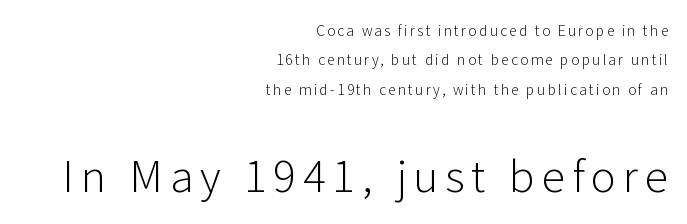
The image shows 43 px light sans-serif type, upright; set right-aligned, loose line spacing (2.1x), not underlined; the second (bottom) block is 3.07x larger; low stroke contrast and a medium x-height.
